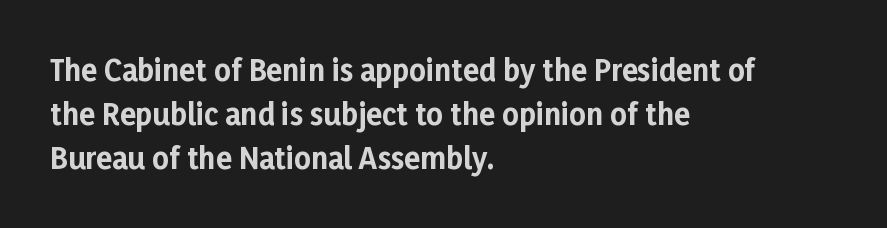
Q: Is the text bold? A: Yes.
Q: Is the text italic (slanted)? A: No, it is upright.
Q: Is the typeface a serif or a sans-serif typeface? A: Sans-serif.
Q: Is the text underlined? A: No.
Q: How is the paragraph aligned? A: Left-aligned.
Q: Is the spacing between letters normal or unusually wide? A: Normal.
Q: Is the spacing between lines tight, normal or loose? A: Normal.
Q: Width (condensed, normal, or wide)? A: Normal.
Q: Stroke contrast? A: Low.
Q: x-height? A: Medium.
Q: Monospaced? A: No.
